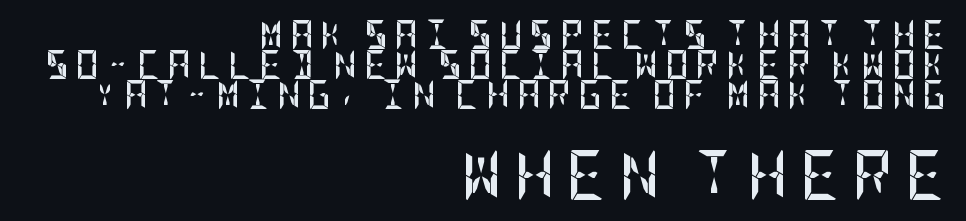
Quick note: underline off. If you drew a line through each stem, it would be perfectly vertical. Look at the tracking — it's clearly loosened, letters drifting apart. Quick note: interline space is minimal. Note: no serifs on the glyphs.
